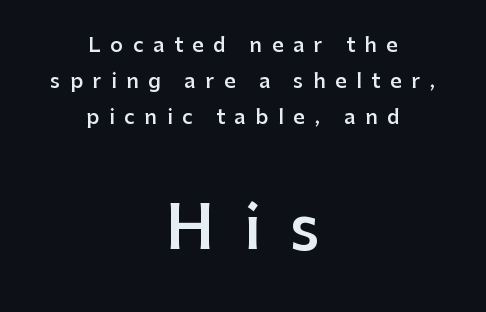
Q: Is the text bold? A: Semi-bold.
Q: Is the text italic (slanted)? A: No, it is upright.
Q: Is the typeface a serif or a sans-serif typeface? A: Sans-serif.
Q: Is the text underlined? A: No.
Q: How is the paragraph aligned? A: Centered.
Q: Is the spacing between letters normal or unusually wide? A: Unusually wide.
Q: Which block of text is set in a larger size, the first (top) or the second (bottom)? A: The second (bottom) one.
Q: Width (condensed, normal, or wide)? A: Normal.
Q: Stroke contrast? A: Low.
Q: x-height? A: Medium.
Q: Monospaced? A: No.
